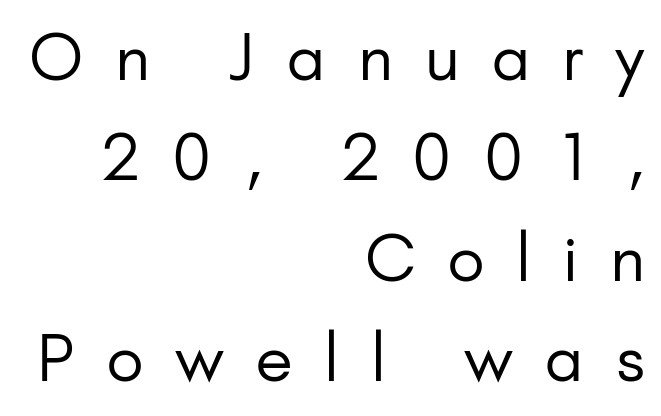
Q: Is the text bold? A: No.
Q: Is the text italic (slanted)? A: No, it is upright.
Q: Is the typeface a serif or a sans-serif typeface? A: Sans-serif.
Q: Is the text underlined? A: No.
Q: How is the paragraph aligned? A: Right-aligned.
Q: Is the spacing between letters normal or unusually wide? A: Unusually wide.
Q: Is the spacing between lines tight, normal or loose? A: Normal.
Q: Width (condensed, normal, or wide)? A: Normal.
Q: Stroke contrast? A: Low.
Q: x-height? A: Small.
Q: Monospaced? A: No.
